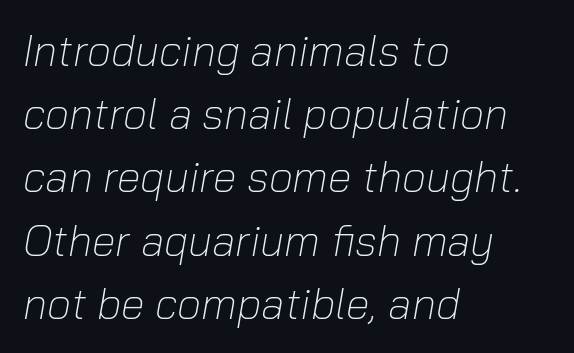
{"italic": "yes", "lean": "right", "slant_degrees": 10, "bold": "no", "weight": "light", "width": "normal", "stroke_contrast": "low", "x_height": "medium", "monospaced": "no", "underline": "no", "align": "left", "line_spacing": "normal", "line_spacing_ratio": 1.47, "letter_spacing": "normal", "letter_spacing_em": 0.0, "glyph_px": 43}
